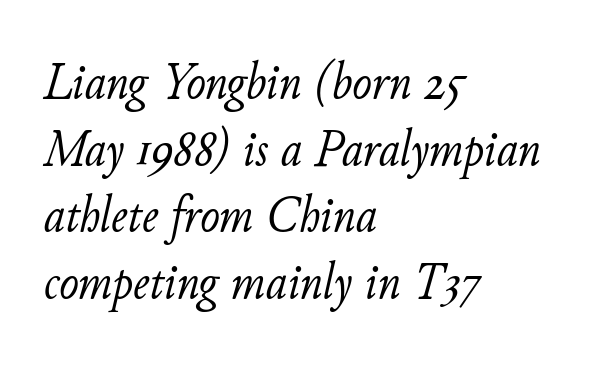
Q: Is the text bold? A: No.
Q: Is the text italic (slanted)? A: Yes, it leans right by about 11 degrees.
Q: Is the text underlined? A: No.
Q: How is the paragraph aligned? A: Left-aligned.
Q: Is the spacing between letters normal or unusually wide? A: Normal.
Q: Is the spacing between lines tight, normal or loose? A: Normal.
Q: Width (condensed, normal, or wide)? A: Normal.
Q: Stroke contrast? A: Low.
Q: x-height? A: Small.
Q: Monospaced? A: No.
